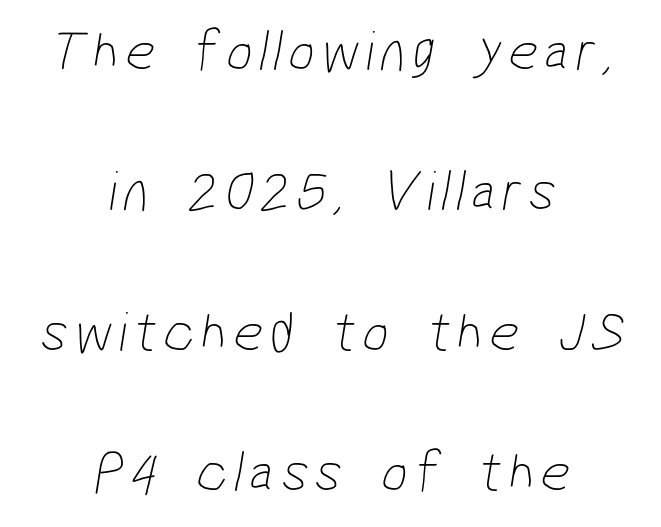
Q: Is the text bold? A: No.
Q: Is the typeface a serif or a sans-serif typeface? A: Sans-serif.
Q: Is the text underlined? A: No.
Q: How is the paragraph aligned? A: Centered.
Q: Is the spacing between lines tight, normal or loose? A: Loose.
Q: Width (condensed, normal, or wide)? A: Condensed.
Q: Stroke contrast? A: Low.
Q: x-height? A: Medium.
Q: Monospaced? A: No.
